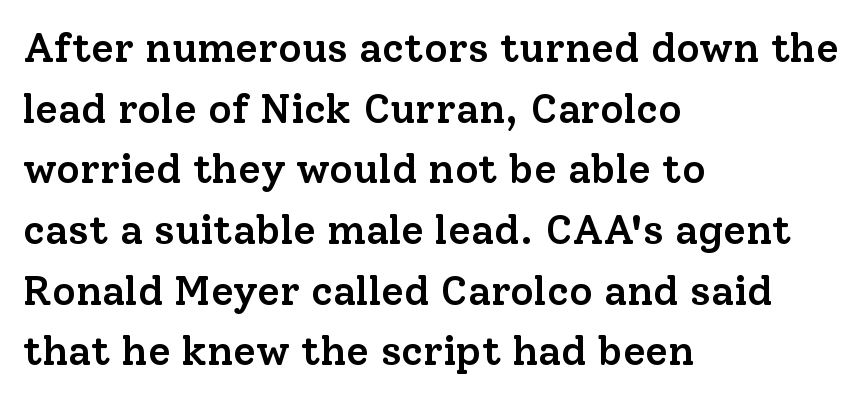
Q: Is the text bold? A: Semi-bold.
Q: Is the text italic (slanted)? A: No, it is upright.
Q: Is the typeface a serif or a sans-serif typeface? A: Serif.
Q: Is the text underlined? A: No.
Q: How is the paragraph aligned? A: Left-aligned.
Q: Is the spacing between letters normal or unusually wide? A: Normal.
Q: Is the spacing between lines tight, normal or loose? A: Normal.
Q: Width (condensed, normal, or wide)? A: Normal.
Q: Stroke contrast? A: Low.
Q: x-height? A: Medium.
Q: Monospaced? A: No.
